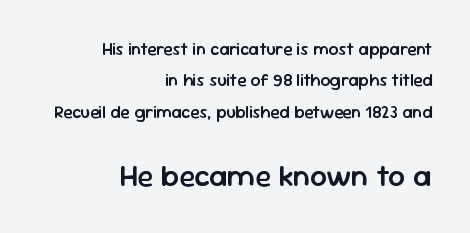
Note the varied advance widths — an 'i' is clearly narrower than an 'm'. Leftover space on each line is placed entirely before the opening word. Designer's note — italics off, roman on. Default kerning and tracking; the words read as compact shapes. Typographic density is moderately raised because the face is semibold.
